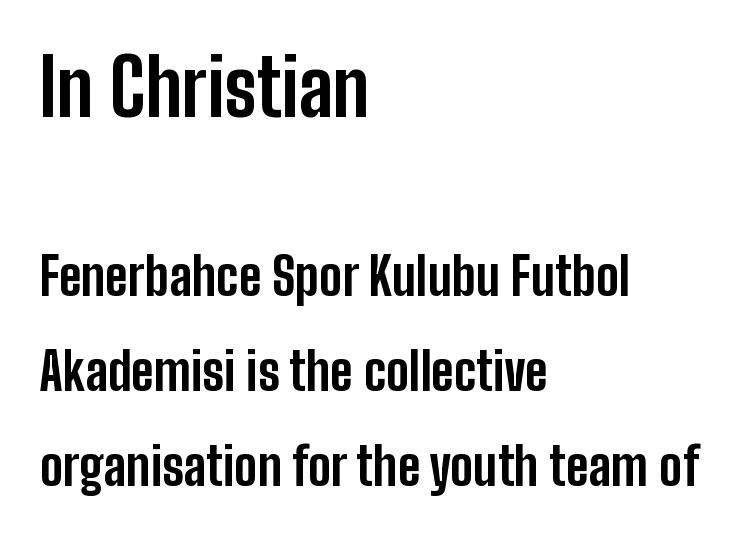
{"serif": "no", "italic": "no", "bold": "yes", "weight": "bold", "width": "condensed", "stroke_contrast": "low", "x_height": "medium", "monospaced": "no", "underline": "no", "align": "left", "line_spacing_ratio": 1.82, "letter_spacing": "normal", "letter_spacing_em": 0.0, "larger_block": "first", "size_ratio": 1.5, "glyph_px": 78}
